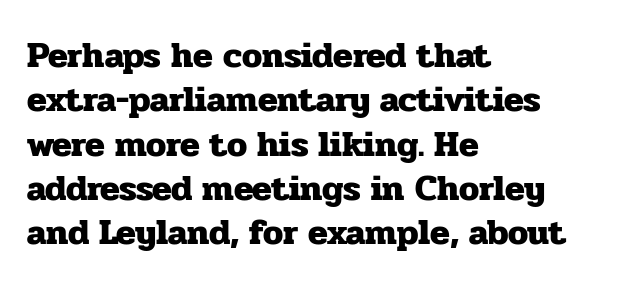
{"serif": "yes", "italic": "no", "bold": "yes", "weight": "heavy", "width": "normal", "stroke_contrast": "low", "x_height": "medium", "monospaced": "no", "underline": "no", "align": "left", "line_spacing_ratio": 1.23, "letter_spacing": "normal", "letter_spacing_em": 0.0, "glyph_px": 36}
